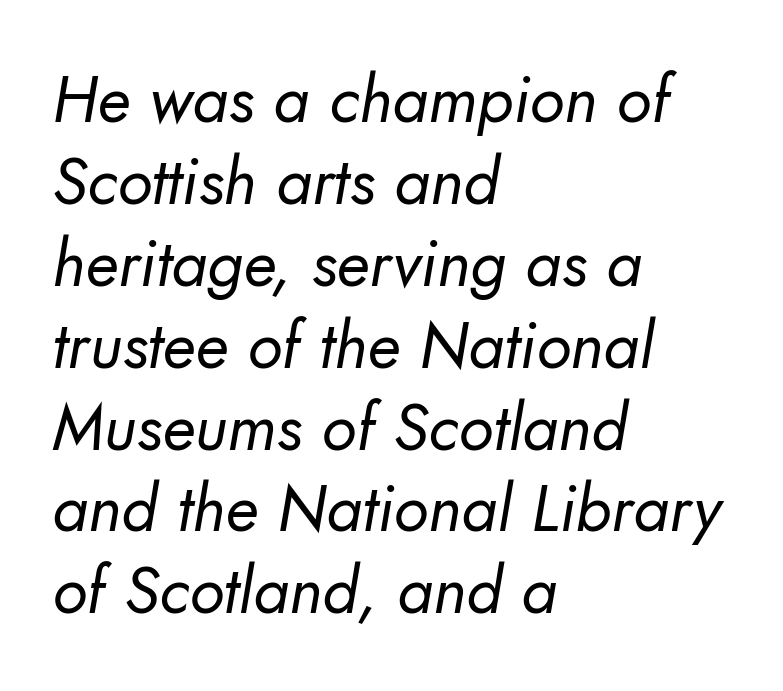
Q: Is the text bold? A: No.
Q: Is the typeface a serif or a sans-serif typeface? A: Sans-serif.
Q: Is the text underlined? A: No.
Q: How is the paragraph aligned? A: Left-aligned.
Q: Is the spacing between letters normal or unusually wide? A: Normal.
Q: Is the spacing between lines tight, normal or loose? A: Normal.
Q: Width (condensed, normal, or wide)? A: Normal.
Q: Stroke contrast? A: Low.
Q: x-height? A: Small.
Q: Monospaced? A: No.
